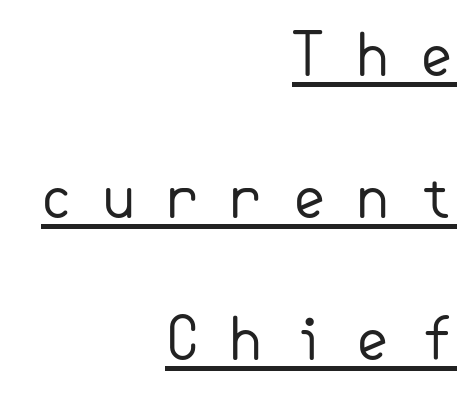
{"serif": "no", "italic": "no", "bold": "no", "weight": "regular", "width": "normal", "stroke_contrast": "low", "x_height": "small", "underline": "yes", "align": "right", "line_spacing": "loose", "line_spacing_ratio": 2.45, "letter_spacing": "wide", "letter_spacing_em": 0.47, "glyph_px": 58}
